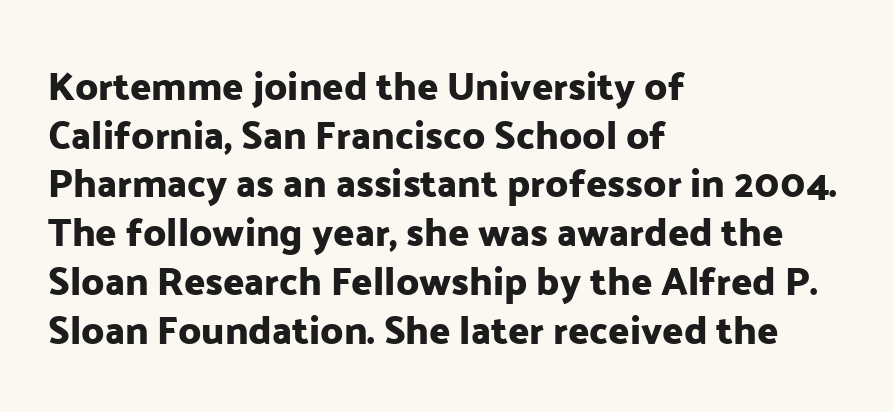
The image shows 39 px sans-serif type, upright; set left-aligned, normal line spacing (1.25x), normal letter spacing, not underlined; low stroke contrast and a medium x-height.
